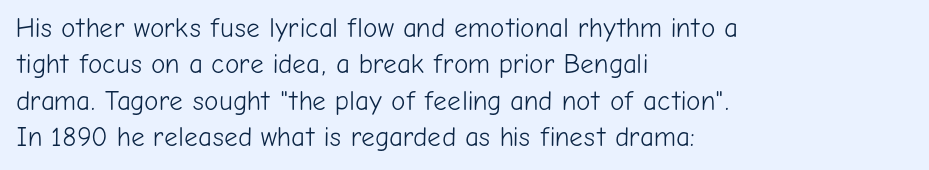
Upright lettering throughout. Reading down the column, the eye jumps a familiar distance to each next line. The typesetting does not lean heavy: it is not bold. Horizontal alignment here is leftward, the default for most running prose. The space directly below the letters is spotless. Glyph-to-glyph distance matches everyday printed text.
